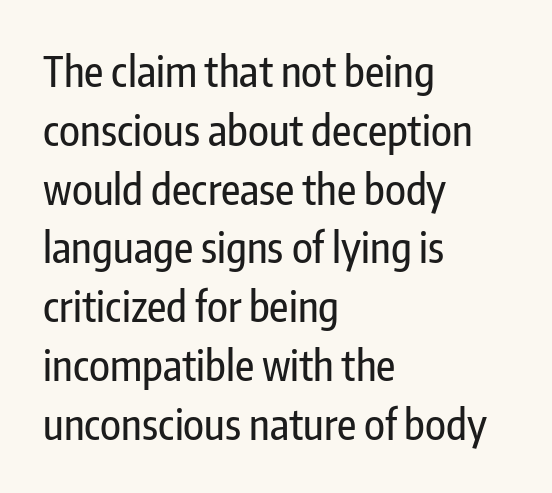
No italicization has been applied; the sample stays upright. Each new line begins a customary step beneath the previous one. The rendering anchors every line to the left-hand side. Descender tails drop into unmarked territory. In terms of letterspacing, this is plain default setting. The letters carry no serifs — their stems end cleanly without finishing strokes.
